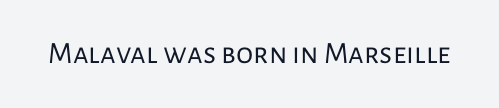
The image shows 31 px regular-weight sans-serif type, upright; set normal letter spacing, not underlined; low stroke contrast and a medium x-height.
